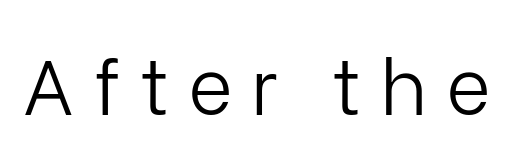
Q: Is the text bold? A: No.
Q: Is the text italic (slanted)? A: No, it is upright.
Q: Is the typeface a serif or a sans-serif typeface? A: Sans-serif.
Q: Is the text underlined? A: No.
Q: Is the spacing between letters normal or unusually wide? A: Unusually wide.
Q: Width (condensed, normal, or wide)? A: Normal.
Q: Stroke contrast? A: Low.
Q: x-height? A: Medium.
Q: Monospaced? A: No.
